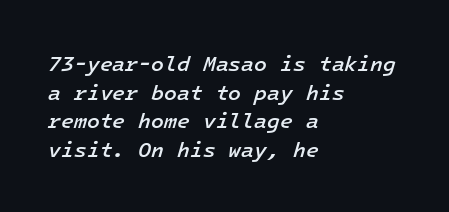
Q: Is the text bold? A: Semi-bold.
Q: Is the text italic (slanted)? A: Yes, it leans right by about 16 degrees.
Q: Is the text underlined? A: No.
Q: How is the paragraph aligned? A: Left-aligned.
Q: Is the spacing between letters normal or unusually wide? A: Normal.
Q: Is the spacing between lines tight, normal or loose? A: Normal.
